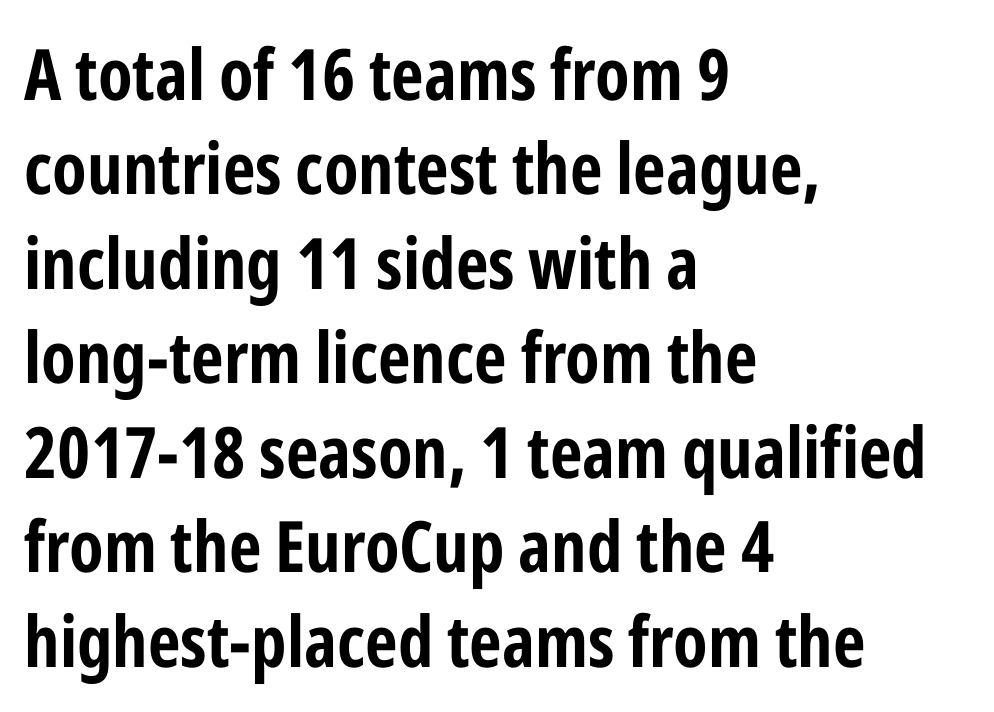
Letters rest on an invisible, unmarked baseline. Looks like regular typesetting: each glyph gets only the width it needs. In terms of letterform style, serifs are entirely absent. Heft: maximum for text — a bold.
